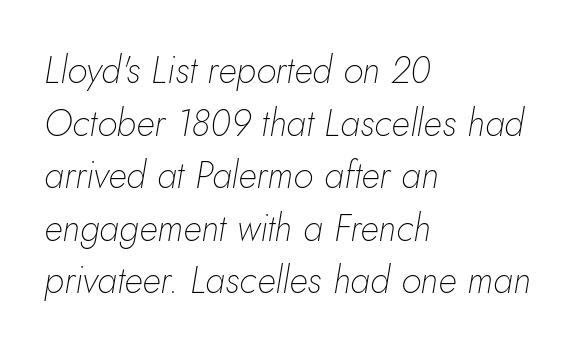
Q: Is the text bold? A: No.
Q: Is the text italic (slanted)? A: Yes, it leans right by about 10 degrees.
Q: Is the text underlined? A: No.
Q: How is the paragraph aligned? A: Left-aligned.
Q: Is the spacing between letters normal or unusually wide? A: Normal.
Q: Is the spacing between lines tight, normal or loose? A: Normal.
Q: Width (condensed, normal, or wide)? A: Normal.
Q: Stroke contrast? A: Low.
Q: x-height? A: Small.
Q: Monospaced? A: No.
